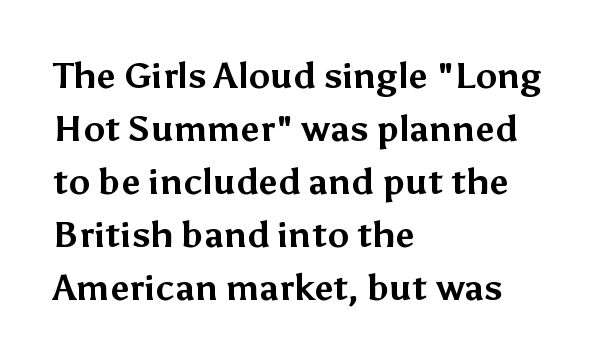
{"serif": "no", "italic": "no", "bold": "yes", "weight": "bold", "width": "normal", "stroke_contrast": "medium", "x_height": "medium", "monospaced": "no", "underline": "no", "align": "left", "line_spacing": "normal", "line_spacing_ratio": 1.47, "letter_spacing": "normal", "letter_spacing_em": 0.0, "glyph_px": 36}
